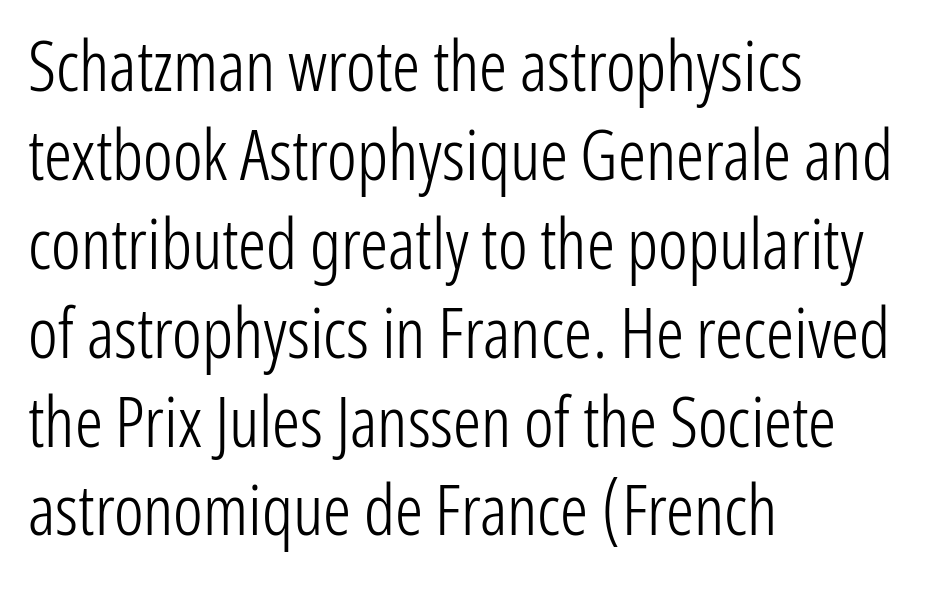
Unbolded letterforms with no extra heft. A normal amount of white space separates one row of letters from the next. Horizontally, the lines are justified to the leading edge only. Underlining? Definitely not there. Each word holds together tightly as a unit, with standard inter-letter gaps.
